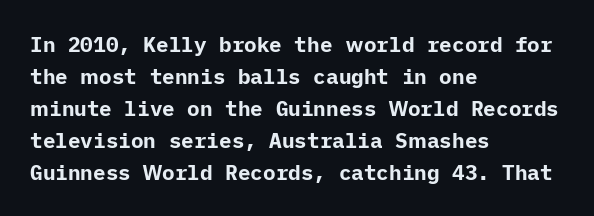
The type sits square on the baseline with zero lean. Summary of weight: heavy, a full bold. Interline gaps are of average width in this sample. The type is set solid horizontally, with unmodified tracking. Underline: absent.
